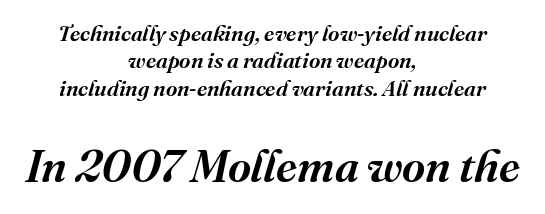
The image shows 45 px serif type, italic (leaning right); set centered, normal line spacing (1.25x), normal letter spacing, not underlined; the second (bottom) block is 2.05x larger; medium stroke contrast and a medium x-height.
